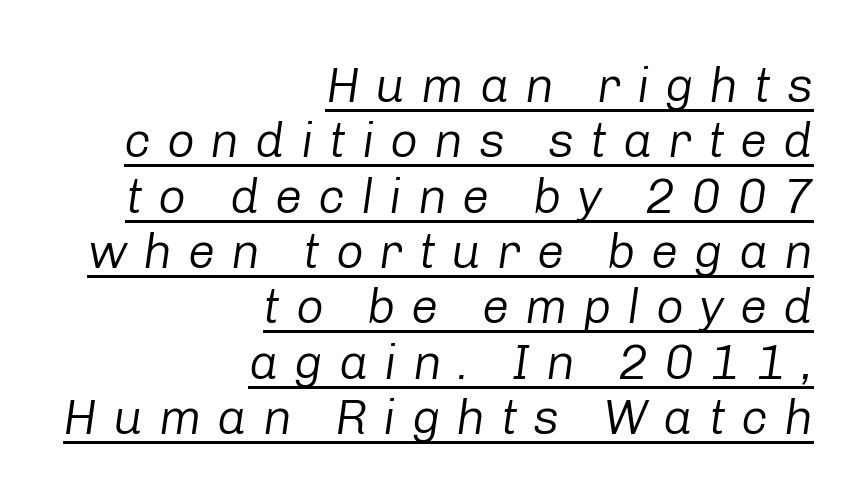
Look at the tracking — it's clearly loosened, letters drifting apart. Notice how descenders almost collide with the ascenders below — that's tight leading. Note the varied advance widths — an 'i' is clearly narrower than an 'm'. The ragged edge is on the left, which tells us the setting is flush right. The glyphs are accompanied by a horizontal stroke just below them.
